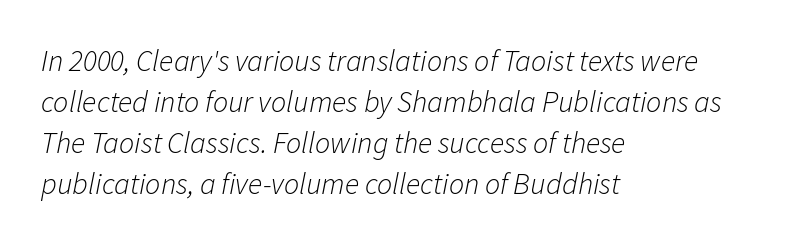
The image shows 30 px light type, italic (leaning right); set left-aligned, normal line spacing (1.37x), normal letter spacing, not underlined; low stroke contrast and a medium x-height.
